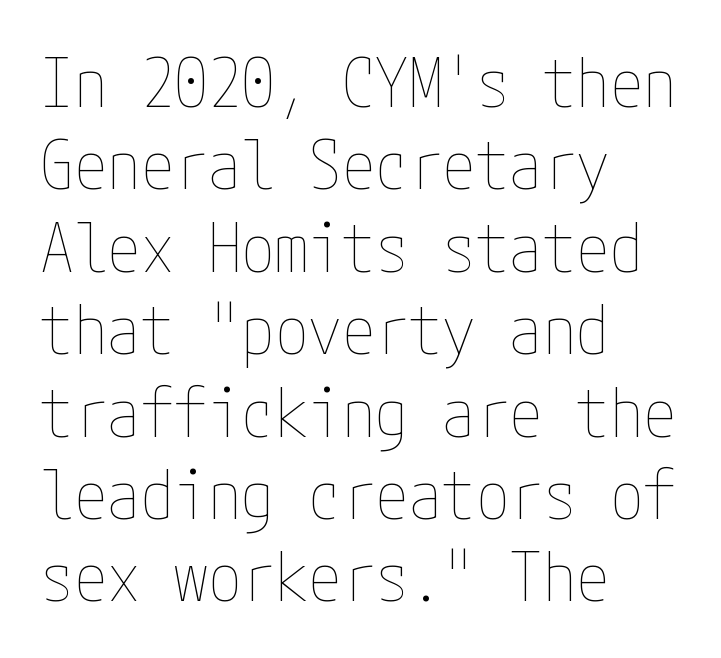
{"italic": "no", "bold": "no", "weight": "thin", "width": "condensed", "stroke_contrast": "low", "x_height": "medium", "underline": "no", "align": "left", "line_spacing_ratio": 1.23, "letter_spacing": "normal", "letter_spacing_em": 0.0, "glyph_px": 67}
